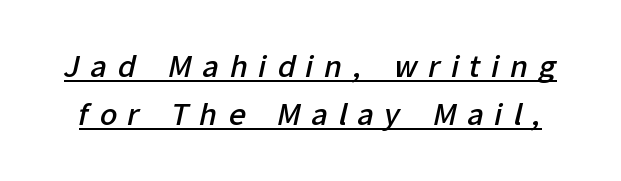
In terms of leading, this rendering sits right in the middle. A typesetter would label this face a sans. The passage shown is typed in a proportional face where columns would drift. This is underlined copy, the kind a proofreader might mark for attention. Look at the tracking — it's clearly loosened, letters drifting apart. Students, this is semibold: more ink than regular, less than bold.
